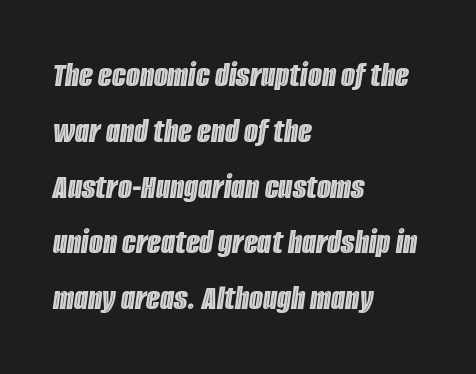
This sample uses plain, unmodified letter spacing. These lines are set flush left with a ragged right edge. Anything drawn beneath the words? Only blank space. These lines are rendered in a variable-pitch font.
